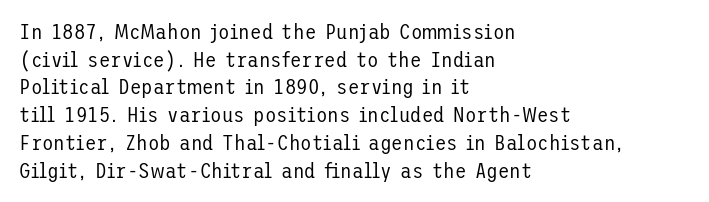
Q: Is the text bold? A: No.
Q: Is the text italic (slanted)? A: No, it is upright.
Q: Is the text underlined? A: No.
Q: How is the paragraph aligned? A: Left-aligned.
Q: Is the spacing between letters normal or unusually wide? A: Normal.
Q: Is the spacing between lines tight, normal or loose? A: Normal.
